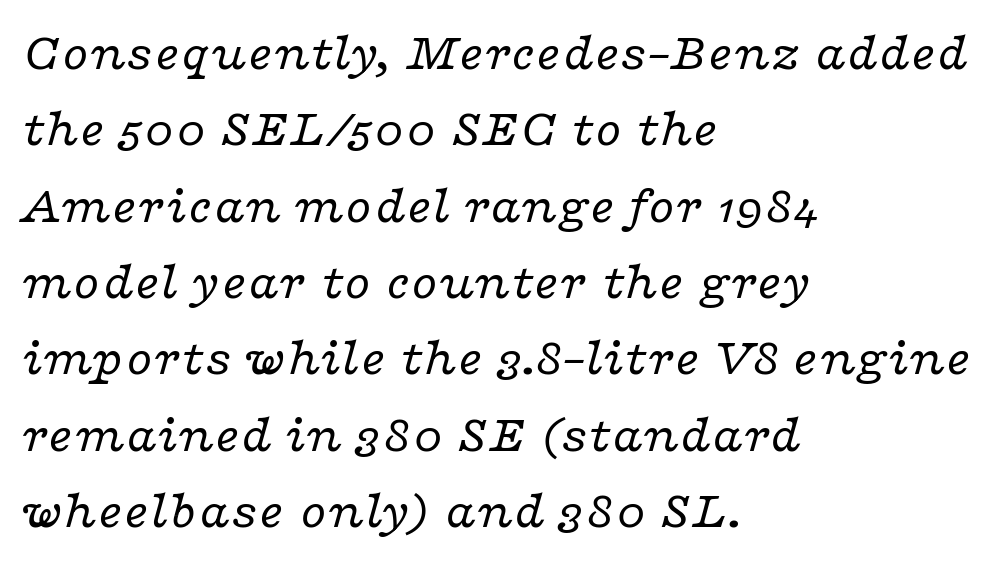
{"serif": "yes", "italic": "yes", "lean": "right", "slant_degrees": 16, "bold": "no", "weight": "regular", "width": "wide", "stroke_contrast": "low", "x_height": "medium", "monospaced": "no", "underline": "no", "align": "left", "line_spacing": "normal", "line_spacing_ratio": 1.44, "letter_spacing": "normal", "letter_spacing_em": 0.0, "glyph_px": 53}
